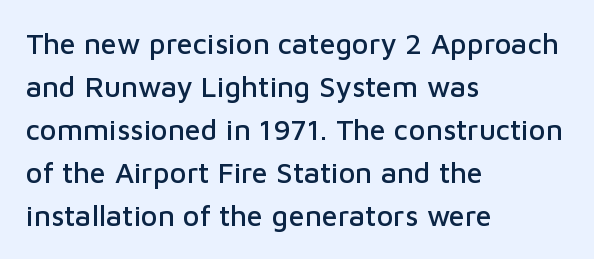
Q: Is the text italic (slanted)? A: No, it is upright.
Q: Is the typeface a serif or a sans-serif typeface? A: Sans-serif.
Q: Is the text underlined? A: No.
Q: How is the paragraph aligned? A: Left-aligned.
Q: Is the spacing between letters normal or unusually wide? A: Normal.
Q: Is the spacing between lines tight, normal or loose? A: Normal.
Q: Width (condensed, normal, or wide)? A: Normal.
Q: Stroke contrast? A: Low.
Q: x-height? A: Medium.
Q: Monospaced? A: No.
